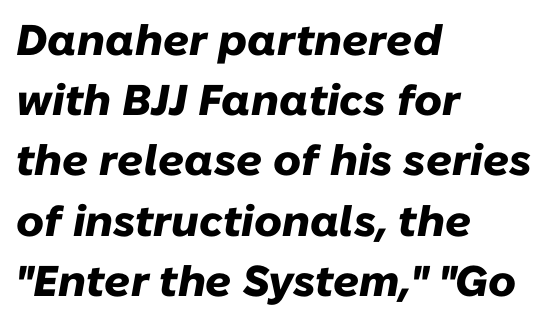
{"italic": "yes", "lean": "right", "slant_degrees": 10, "bold": "yes", "weight": "heavy", "width": "normal", "stroke_contrast": "low", "x_height": "medium", "monospaced": "no", "underline": "no", "align": "left", "line_spacing": "normal", "line_spacing_ratio": 1.4, "letter_spacing": "normal", "letter_spacing_em": 0.0, "glyph_px": 43}
